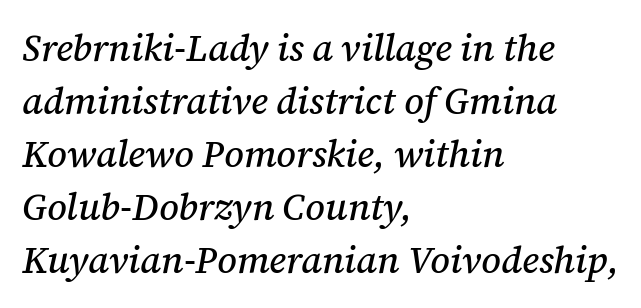
Q: Is the text italic (slanted)? A: Yes, it leans right by about 12 degrees.
Q: Is the typeface a serif or a sans-serif typeface? A: Serif.
Q: Is the text underlined? A: No.
Q: How is the paragraph aligned? A: Left-aligned.
Q: Is the spacing between letters normal or unusually wide? A: Normal.
Q: Is the spacing between lines tight, normal or loose? A: Normal.
Q: Width (condensed, normal, or wide)? A: Normal.
Q: Stroke contrast? A: Medium.
Q: x-height? A: Medium.
Q: Monospaced? A: No.
